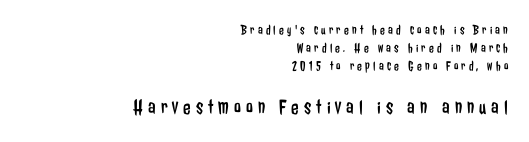
Q: Is the text bold? A: No.
Q: Is the text italic (slanted)? A: No, it is upright.
Q: Is the text underlined? A: No.
Q: How is the paragraph aligned? A: Right-aligned.
Q: Is the spacing between letters normal or unusually wide? A: Unusually wide.
Q: Is the spacing between lines tight, normal or loose? A: Normal.
Q: Which block of text is set in a larger size, the first (top) or the second (bottom)? A: The second (bottom) one.
